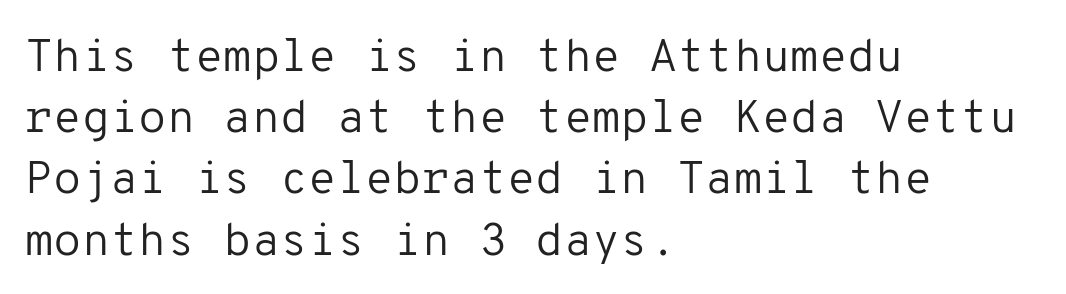
Q: Is the text bold? A: No.
Q: Is the text italic (slanted)? A: No, it is upright.
Q: Is the typeface a serif or a sans-serif typeface? A: Sans-serif.
Q: Is the text underlined? A: No.
Q: How is the paragraph aligned? A: Left-aligned.
Q: Is the spacing between letters normal or unusually wide? A: Normal.
Q: Is the spacing between lines tight, normal or loose? A: Normal.
Q: Width (condensed, normal, or wide)? A: Normal.
Q: Stroke contrast? A: Low.
Q: x-height? A: Medium.
Q: Monospaced? A: Yes.
